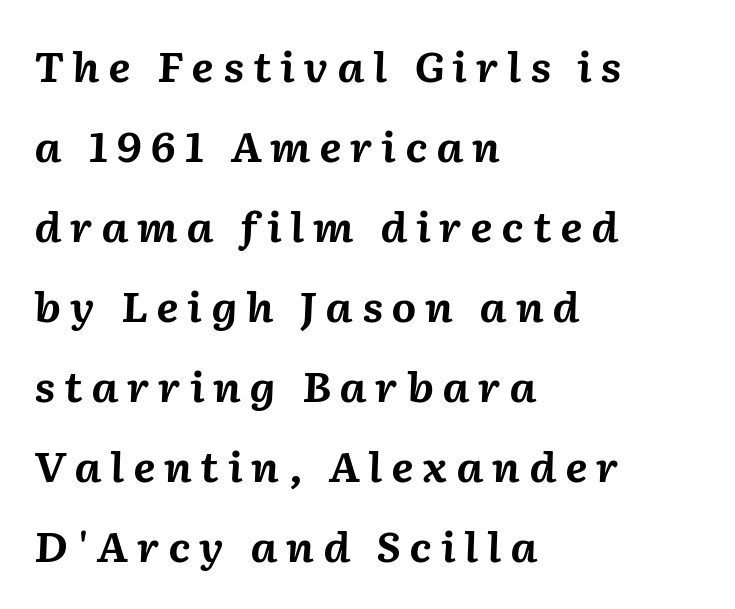
Every letter is thick-stroked: bold, no question. This sample has the flowing, uneven cadence of proportional lettering. This sample is left-justified, so line endings fall wherever the words run out. If you measured baseline to baseline, you'd find a long distance. It's the slanting kind of type. Just letters on the line, the space beneath them empty.
